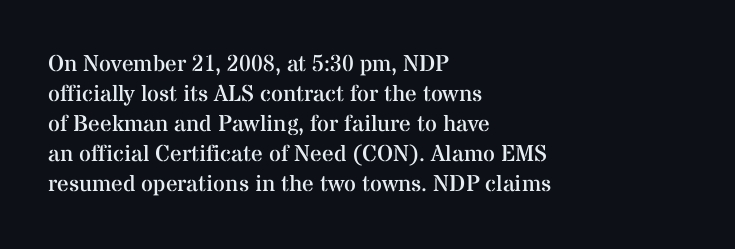
{"italic": "no", "bold": "no", "underline": "no", "align": "left", "line_spacing": "normal", "line_spacing_ratio": 1.3, "letter_spacing": "normal", "letter_spacing_em": 0.0, "glyph_px": 23}
